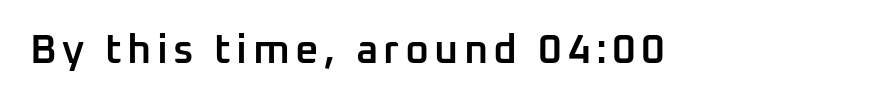
The image shows 41 px semibold sans-serif type, upright; set not underlined; low stroke contrast and a medium x-height.
